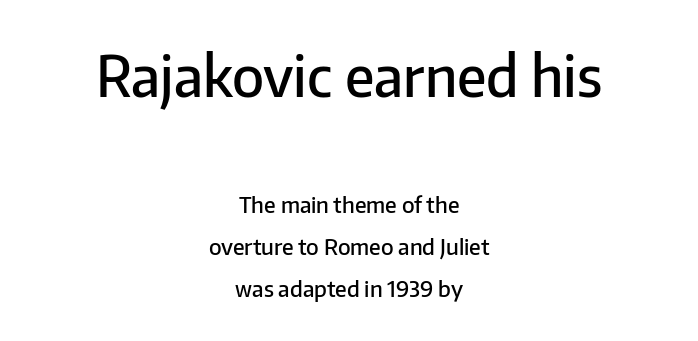
{"serif": "no", "italic": "no", "bold": "semi", "weight": "semibold", "width": "normal", "stroke_contrast": "low", "x_height": "medium", "monospaced": "no", "underline": "no", "align": "center", "line_spacing": "loose", "line_spacing_ratio": 1.9, "letter_spacing": "normal", "letter_spacing_em": 0.0, "larger_block": "first", "size_ratio": 2.55, "glyph_px": 56}
